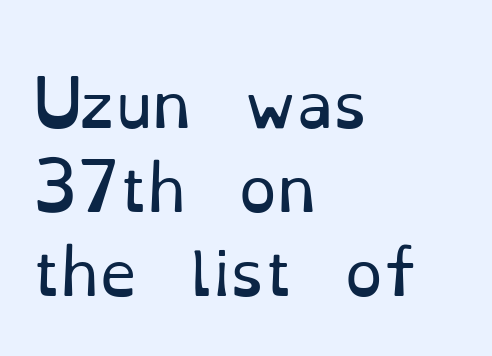
Q: Is the text bold? A: No.
Q: Is the text italic (slanted)? A: No, it is upright.
Q: Is the typeface a serif or a sans-serif typeface? A: Serif.
Q: Is the text underlined? A: No.
Q: How is the paragraph aligned? A: Left-aligned.
Q: Is the spacing between letters normal or unusually wide? A: Normal.
Q: Is the spacing between lines tight, normal or loose? A: Normal.
Q: Width (condensed, normal, or wide)? A: Normal.
Q: Stroke contrast? A: Low.
Q: x-height? A: Small.
Q: Monospaced? A: No.
